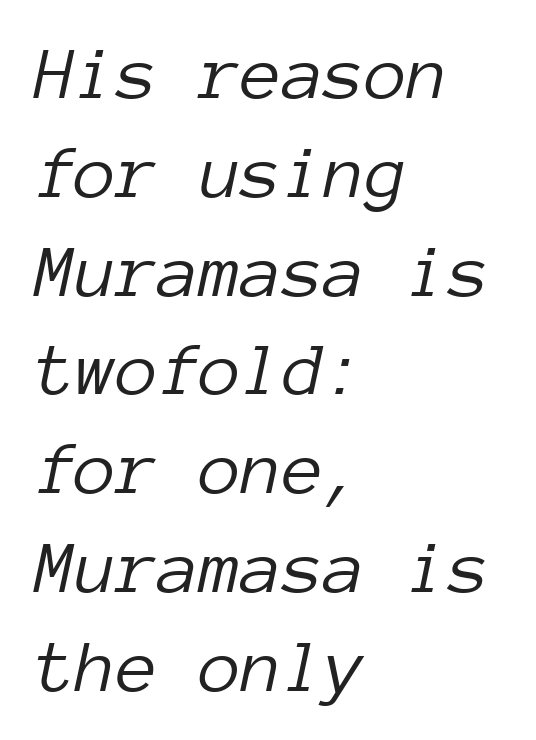
The image shows 76 px light type, italic (leaning right), monospaced; set left-aligned, normal line spacing (1.3x), normal letter spacing, not underlined; low stroke contrast and a medium x-height.
